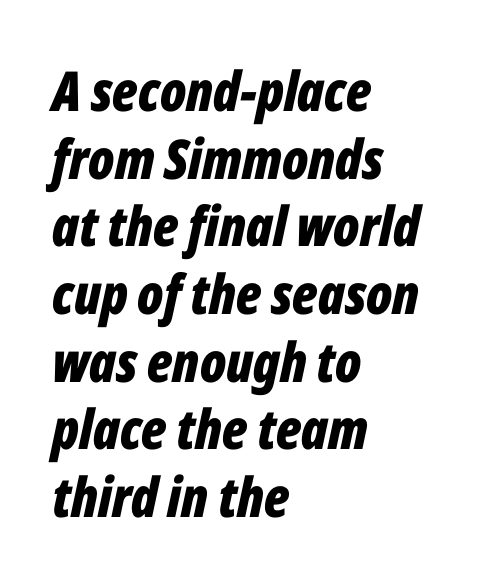
The image shows 55 px bold, condensed type, italic (leaning right); set left-aligned, line spacing 1.23x, normal letter spacing, not underlined; low stroke contrast and a medium x-height.
